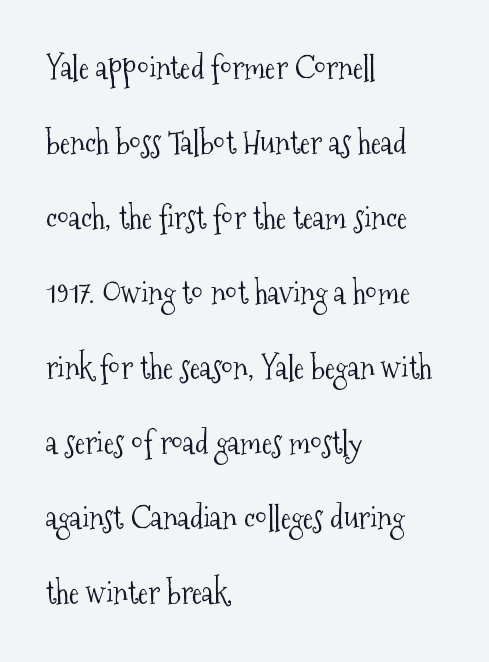
This sample uses an upright cut, with every glyph sitting square on the baseline. Decoration check: the copy has no underline. This sample has the flowing, uneven cadence of proportional lettering. The horizontal fit of the characters is conventional and even. The vertical gap from one line to the next is large.
